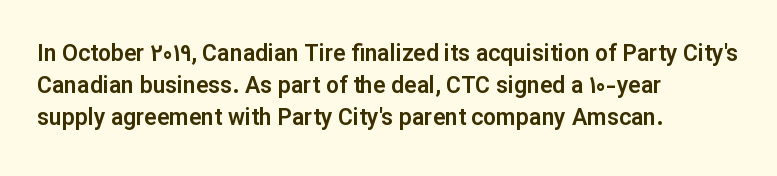
Does the leading feel generous? No, just average. The paragraph shown leans on its left margin. The string is rendered with underlining switched off. Here the glyphs are tracked normally, forming tight word shapes. The font's upright variant was chosen for this text.
